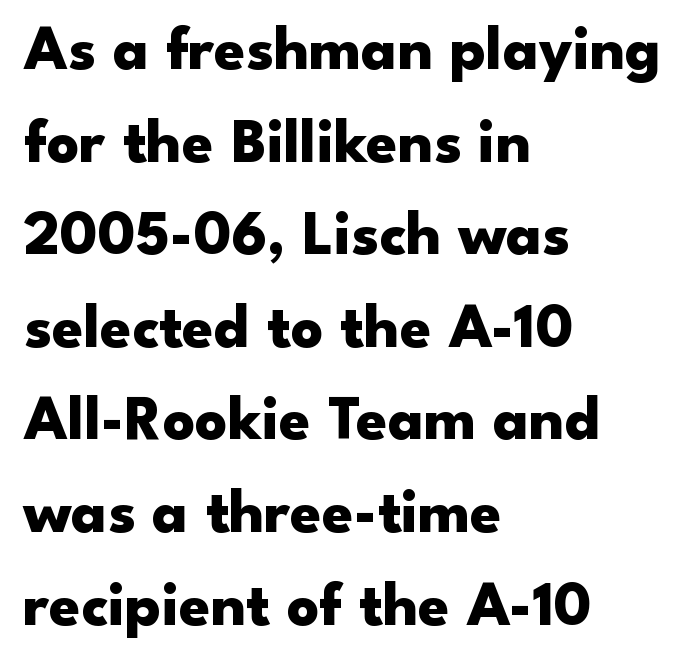
Successive baselines arrive at the customary interval. Do the letters lean? They stand straight. Weight check: bold — yes, fully. The line texture is even and compact thanks to regular tracking.
